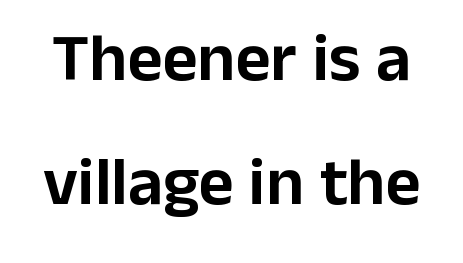
{"serif": "no", "italic": "no", "width": "normal", "stroke_contrast": "low", "x_height": "medium", "monospaced": "no", "underline": "no", "line_spacing_ratio": 1.82, "letter_spacing": "normal", "letter_spacing_em": 0.0, "glyph_px": 68}
